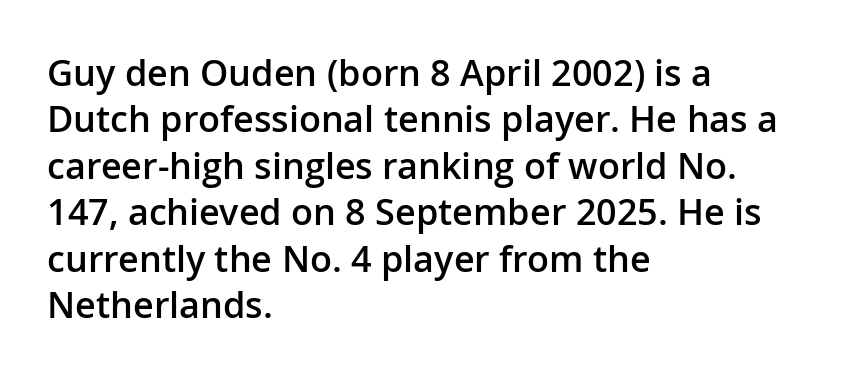
The image shows 36 px semibold sans-serif type, upright; set left-aligned, normal line spacing (1.29x), normal letter spacing, not underlined; low stroke contrast and a medium x-height.
